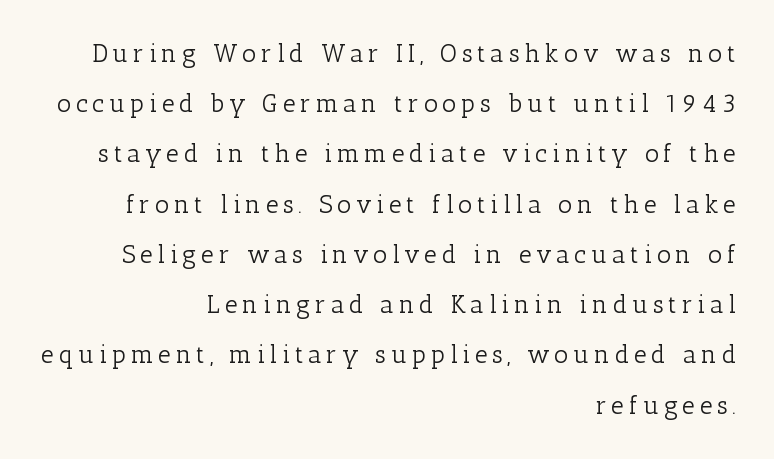
{"italic": "no", "bold": "no", "underline": "no", "align": "right", "line_spacing": "loose", "line_spacing_ratio": 2.01, "glyph_px": 25}
